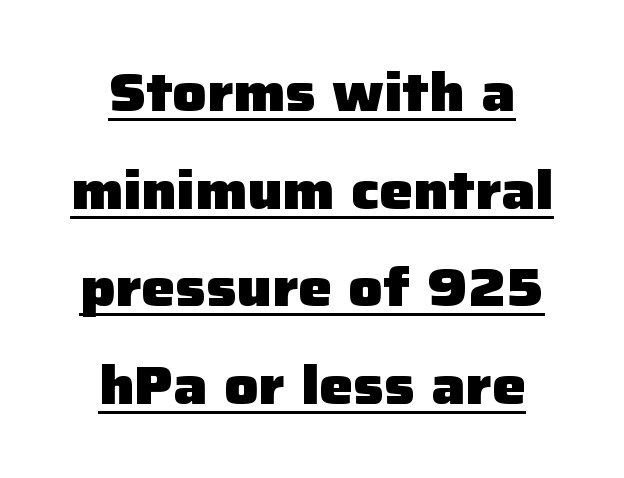
{"serif": "no", "italic": "no", "bold": "yes", "weight": "heavy", "width": "normal", "stroke_contrast": "low", "x_height": "medium", "monospaced": "no", "underline": "yes", "align": "center", "line_spacing_ratio": 1.84, "letter_spacing": "normal", "letter_spacing_em": 0.0, "glyph_px": 53}
